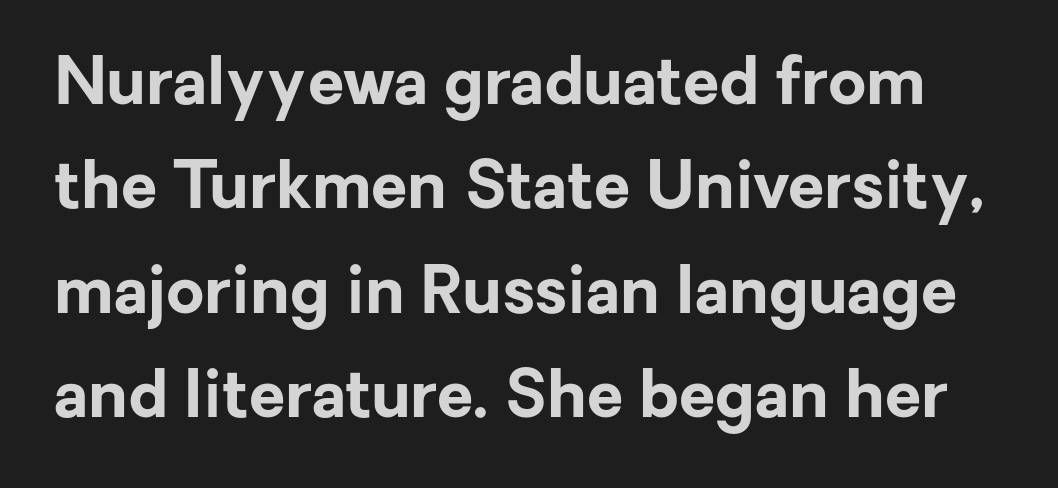
The image shows 66 px bold sans-serif type, upright; set normal line spacing (1.58x), normal letter spacing, not underlined; low stroke contrast and a medium x-height.
